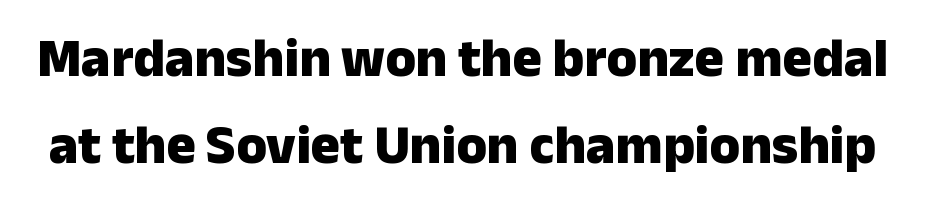
{"serif": "no", "italic": "no", "bold": "yes", "weight": "heavy", "width": "normal", "stroke_contrast": "low", "x_height": "medium", "monospaced": "no", "underline": "no", "line_spacing": "normal", "line_spacing_ratio": 1.59, "letter_spacing": "normal", "letter_spacing_em": 0.0, "glyph_px": 55}
